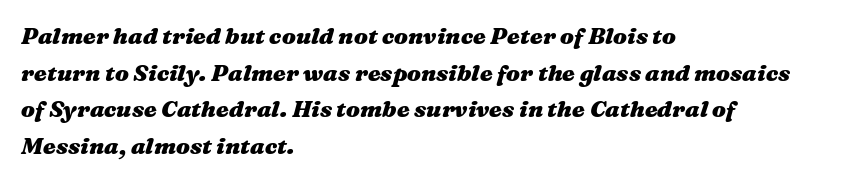
The image shows 23 px bold type, italic (leaning right); set left-aligned, normal line spacing (1.59x), normal letter spacing, not underlined.
